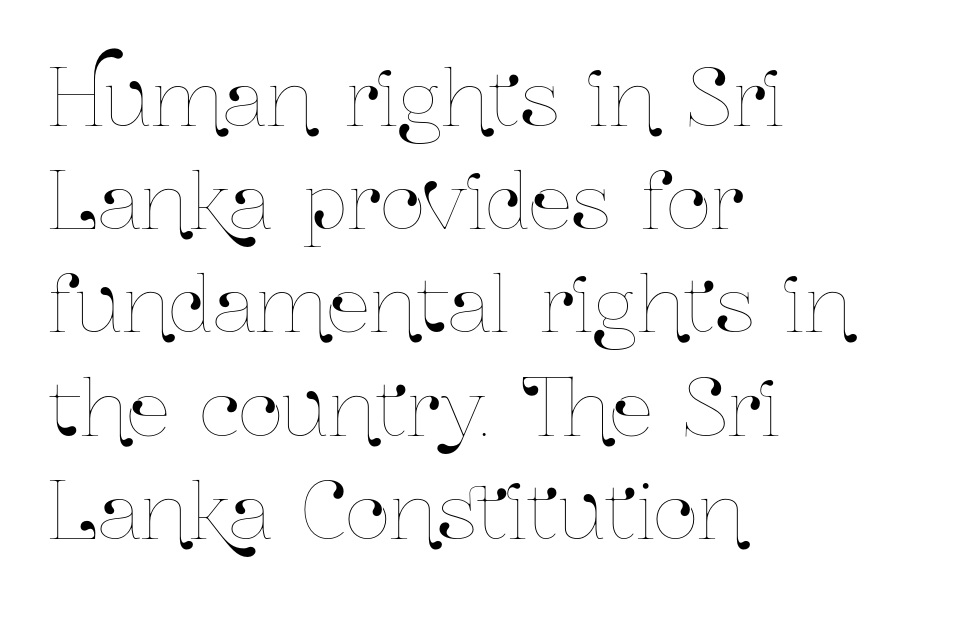
Q: Is the text italic (slanted)? A: No, it is upright.
Q: Is the text underlined? A: No.
Q: How is the paragraph aligned? A: Left-aligned.
Q: Is the spacing between letters normal or unusually wide? A: Normal.
Q: Is the spacing between lines tight, normal or loose? A: Normal.
Q: Width (condensed, normal, or wide)? A: Condensed.
Q: Stroke contrast? A: Low.
Q: x-height? A: Medium.
Q: Monospaced? A: No.
